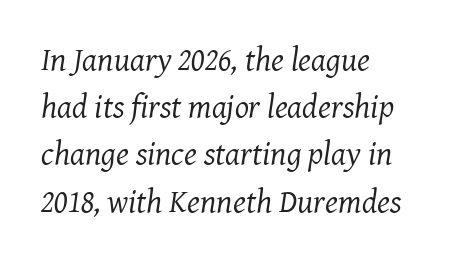
The image shows 33 px regular-weight serif type, italic (leaning right); set left-aligned, normal line spacing (1.43x), normal letter spacing, not underlined; medium stroke contrast and a medium x-height.
